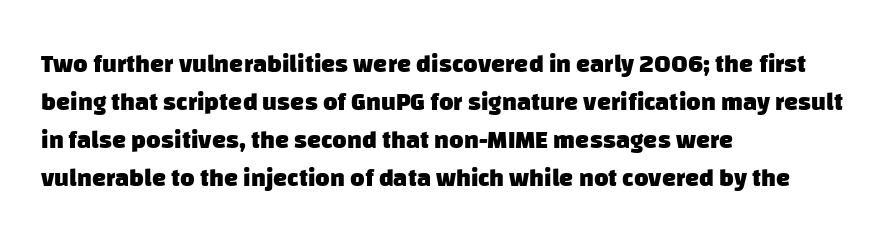
Q: Is the text bold? A: Yes.
Q: Is the text underlined? A: No.
Q: How is the paragraph aligned? A: Left-aligned.
Q: Is the spacing between letters normal or unusually wide? A: Normal.
Q: Is the spacing between lines tight, normal or loose? A: Normal.
